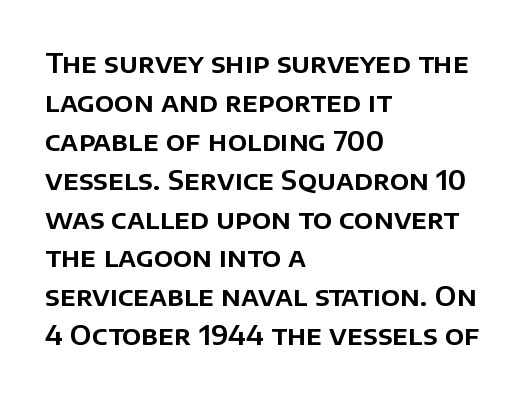
This block has exactly the height ordinary leading produces. The specimen reads as upright at a glance. Letters rest on an invisible, unmarked baseline. Compared with typical body copy, the letter spacing here is the same.
